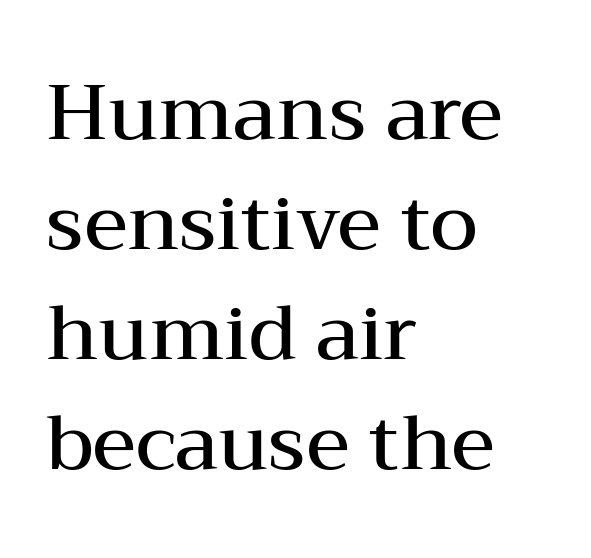
The image shows 77 px semibold, wide serif type, upright; set left-aligned, normal line spacing (1.43x), normal letter spacing, not underlined; medium stroke contrast and a medium x-height.
